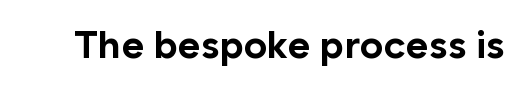
Q: Is the text bold? A: Yes.
Q: Is the text italic (slanted)? A: No, it is upright.
Q: Is the typeface a serif or a sans-serif typeface? A: Sans-serif.
Q: Is the text underlined? A: No.
Q: Is the spacing between letters normal or unusually wide? A: Normal.
Q: Width (condensed, normal, or wide)? A: Normal.
Q: Stroke contrast? A: Low.
Q: x-height? A: Medium.
Q: Monospaced? A: No.
